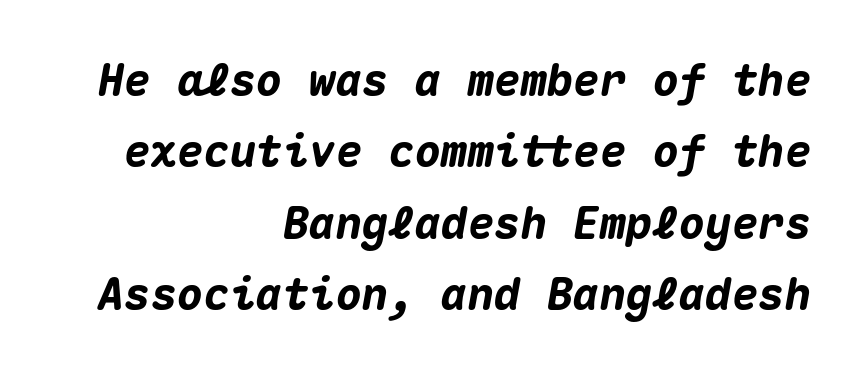
The image shows 44 px heavy type, italic (leaning right), monospaced; set right-aligned, normal line spacing (1.62x), normal letter spacing, not underlined; medium stroke contrast and a medium x-height.
